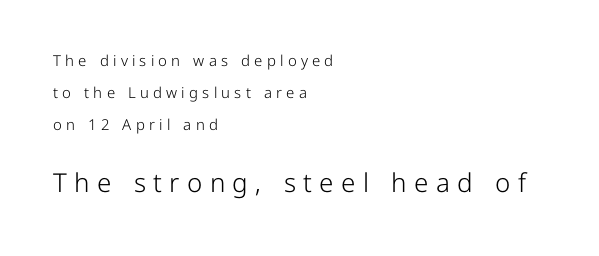
You could only call the tracking loose — the letters float apart. Ascenders rise straight up at ninety degrees. Casual observation: everything's shoved over to the left. You get the small type first, then a jump to larger type. The typesetting does not lean heavy: it is not bold. This sample trades compactness for vertical openness between lines.
